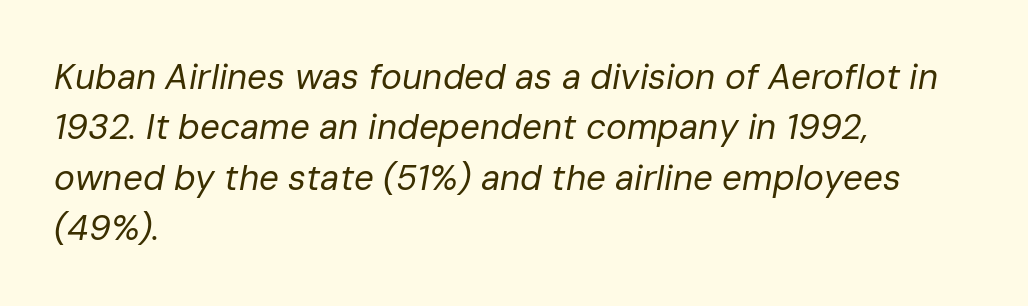
Q: Is the text bold? A: No.
Q: Is the text italic (slanted)? A: Yes, it leans right by about 10 degrees.
Q: Is the text underlined? A: No.
Q: How is the paragraph aligned? A: Left-aligned.
Q: Is the spacing between letters normal or unusually wide? A: Normal.
Q: Is the spacing between lines tight, normal or loose? A: Normal.
Q: Width (condensed, normal, or wide)? A: Normal.
Q: Stroke contrast? A: Low.
Q: x-height? A: Medium.
Q: Monospaced? A: No.
